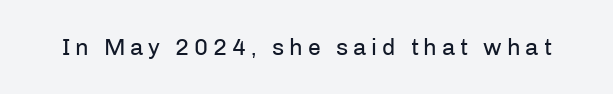
The image shows 23 px text type, upright; set unusually wide letter spacing (+0.21 em), not underlined.
